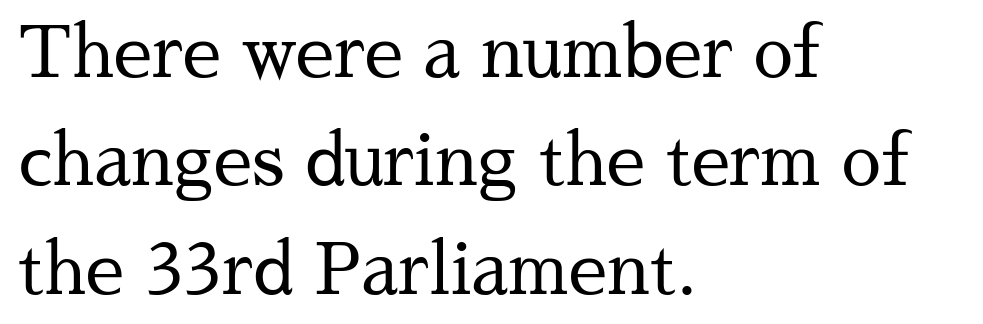
Descenders are the only things crossing below the line. The cut favours lightness, reaching ordinary text weight at its darkest. The type sits square on the baseline with zero lean. These lines keep a tight, regular rhythm from letter to letter. Varying glyph widths throughout — classic text-font behaviour. The lines sit at an ordinary, default distance from one another.
